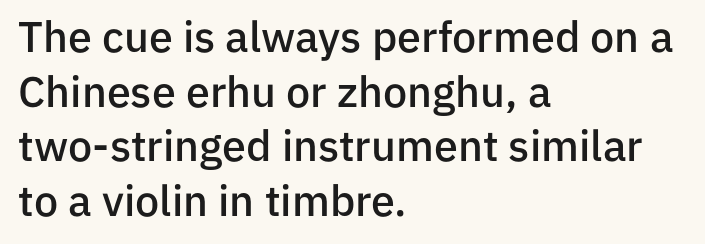
Q: Is the text bold? A: Semi-bold.
Q: Is the text italic (slanted)? A: No, it is upright.
Q: Is the typeface a serif or a sans-serif typeface? A: Sans-serif.
Q: Is the text underlined? A: No.
Q: How is the paragraph aligned? A: Left-aligned.
Q: Is the spacing between letters normal or unusually wide? A: Normal.
Q: Is the spacing between lines tight, normal or loose? A: Normal.
Q: Width (condensed, normal, or wide)? A: Normal.
Q: Stroke contrast? A: Low.
Q: x-height? A: Medium.
Q: Monospaced? A: No.
